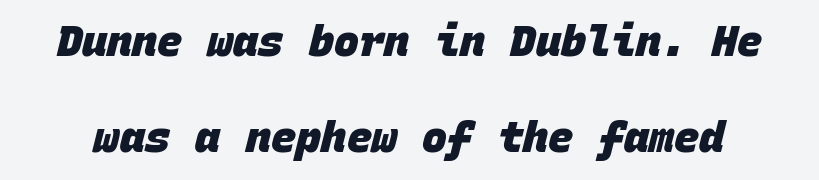
The image shows 42 px heavy sans-serif type, monospaced; set loose line spacing (2.29x), normal letter spacing, not underlined; low stroke contrast and a large x-height.
